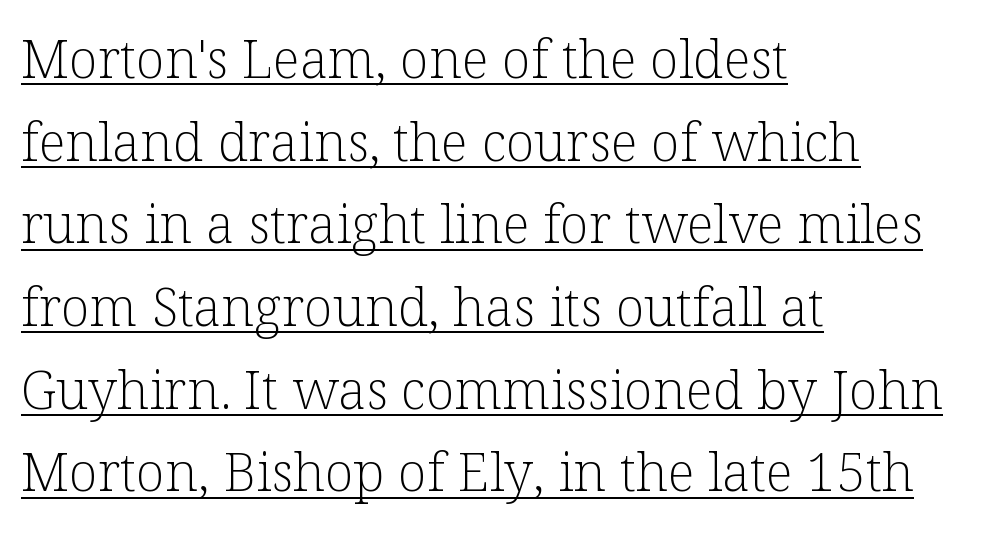
The image shows 53 px light serif type, upright; set left-aligned, normal line spacing (1.56x), normal letter spacing, underlined; low stroke contrast and a medium x-height.
